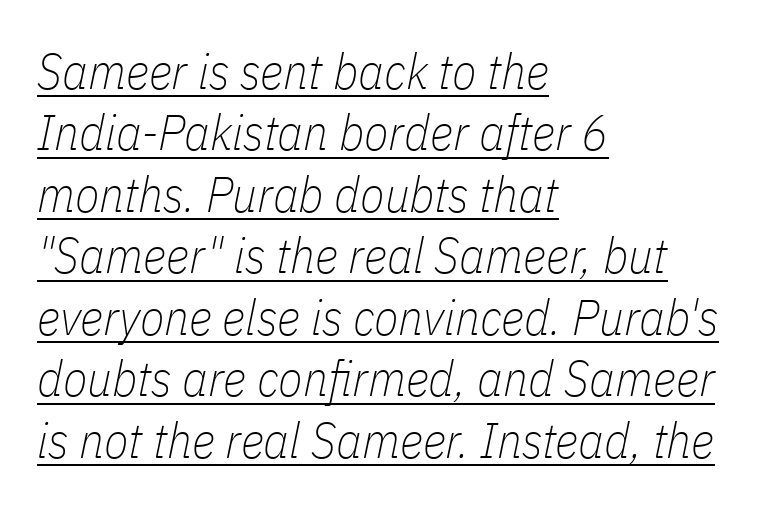
The weight would be labelled regular, book, light, or lighter still. Is there an underline? Yes — a line sits under the letters. Tracking value appears to be zero — textbook default spacing. Notice how the passage keeps a crisp vertical edge on the left only. Character widths vary here, with narrow letters taking less room than wide ones.
